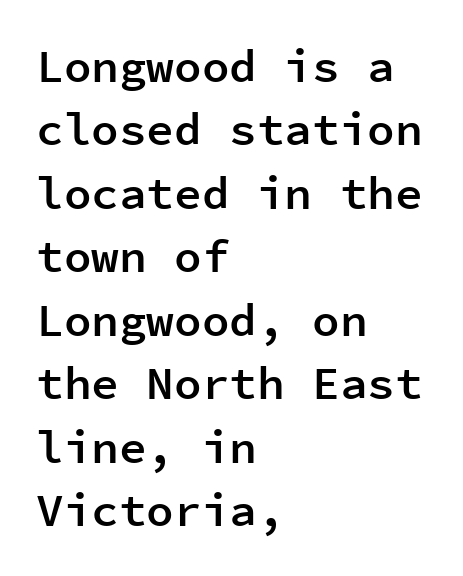
{"serif": "no", "italic": "no", "bold": "semi", "weight": "semibold", "width": "normal", "stroke_contrast": "low", "x_height": "medium", "monospaced": "yes", "underline": "no", "align": "left", "line_spacing": "normal", "line_spacing_ratio": 1.38, "letter_spacing": "normal", "letter_spacing_em": 0.0, "glyph_px": 46}
